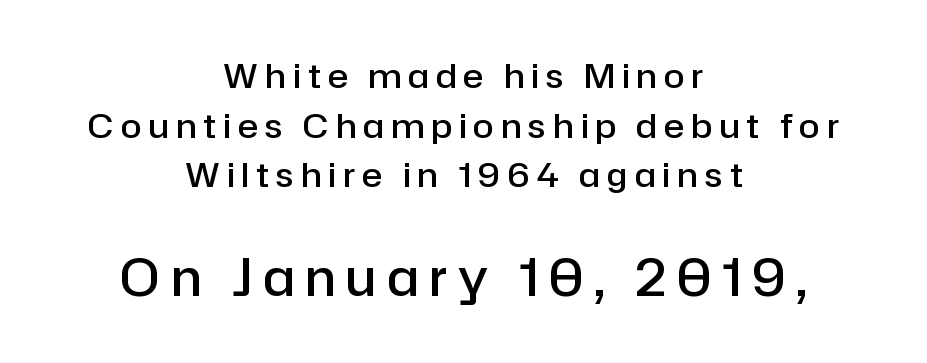
Q: Is the text bold? A: Semi-bold.
Q: Is the text italic (slanted)? A: No, it is upright.
Q: Is the typeface a serif or a sans-serif typeface? A: Sans-serif.
Q: Is the text underlined? A: No.
Q: How is the paragraph aligned? A: Centered.
Q: Is the spacing between letters normal or unusually wide? A: Unusually wide.
Q: Is the spacing between lines tight, normal or loose? A: Normal.
Q: Which block of text is set in a larger size, the first (top) or the second (bottom)? A: The second (bottom) one.
Q: Width (condensed, normal, or wide)? A: Normal.
Q: Stroke contrast? A: Low.
Q: x-height? A: Medium.
Q: Monospaced? A: No.
